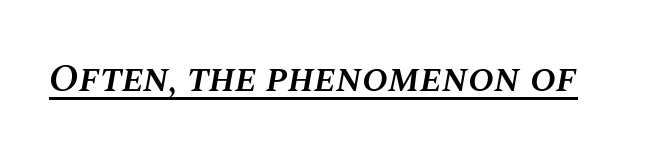
The rendering uses a semibold face; strokes are thickened but not to full bold. Look at the tracking — it's just the regular setting, nothing added. A continuous stroke trails under the words, as in a hyperlink. Character widths vary here, with narrow letters taking less room than wide ones. Is the type slanted? Yes — the strokes lean at a clear angle.
